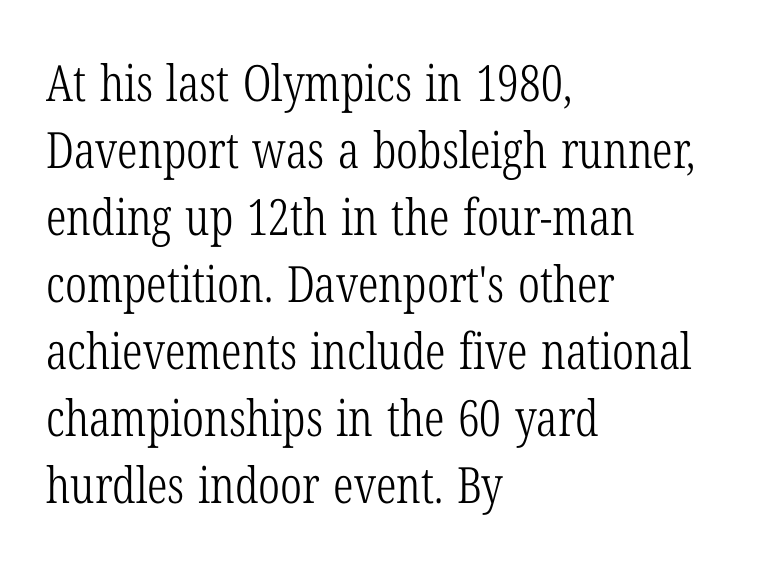
You could not count columns in this text — the font is proportionally spaced. The characters are drawn with everyday or finer stroke widths. A typesetter would call this leading conventional body-copy spacing. Regarding serifs, this sample has them. The area under the type is left untouched.
